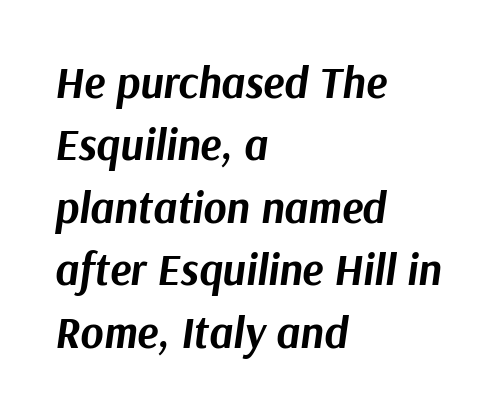
Caption: multi-line text, flush left, ragged right. No word sits above an underline. Think of a printed novel: that variable character pitch is what you see here. The passage shown stacks its lines at a standard gap. Glyph-to-glyph distance matches everyday printed text.
